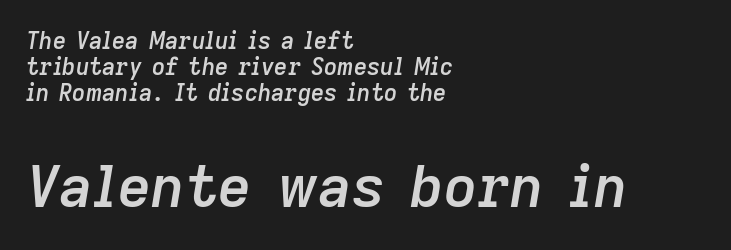
{"italic": "yes", "lean": "right", "slant_degrees": 9, "bold": "semi", "weight": "semibold", "width": "normal", "stroke_contrast": "low", "x_height": "medium", "monospaced": "no", "underline": "no", "align": "left", "line_spacing": "tight", "line_spacing_ratio": 1.13, "letter_spacing": "normal", "letter_spacing_em": 0.0, "larger_block": "second", "size_ratio": 2.52, "glyph_px": 58}
